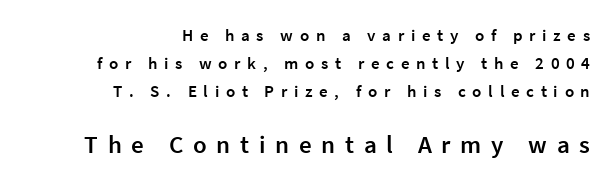
The image shows 25 px text type, upright; set right-aligned, normal line spacing (1.65x), unusually wide letter spacing (+0.39 em), not underlined; the second (bottom) block is 1.47x larger.
